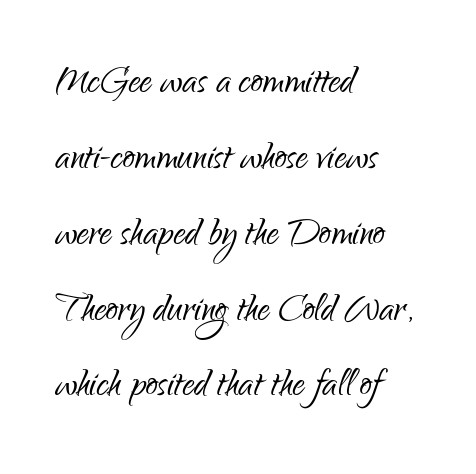
The image shows 48 px light, condensed sans-serif type; set left-aligned, normal line spacing (1.58x), normal letter spacing, not underlined; low stroke contrast and a small x-height.
